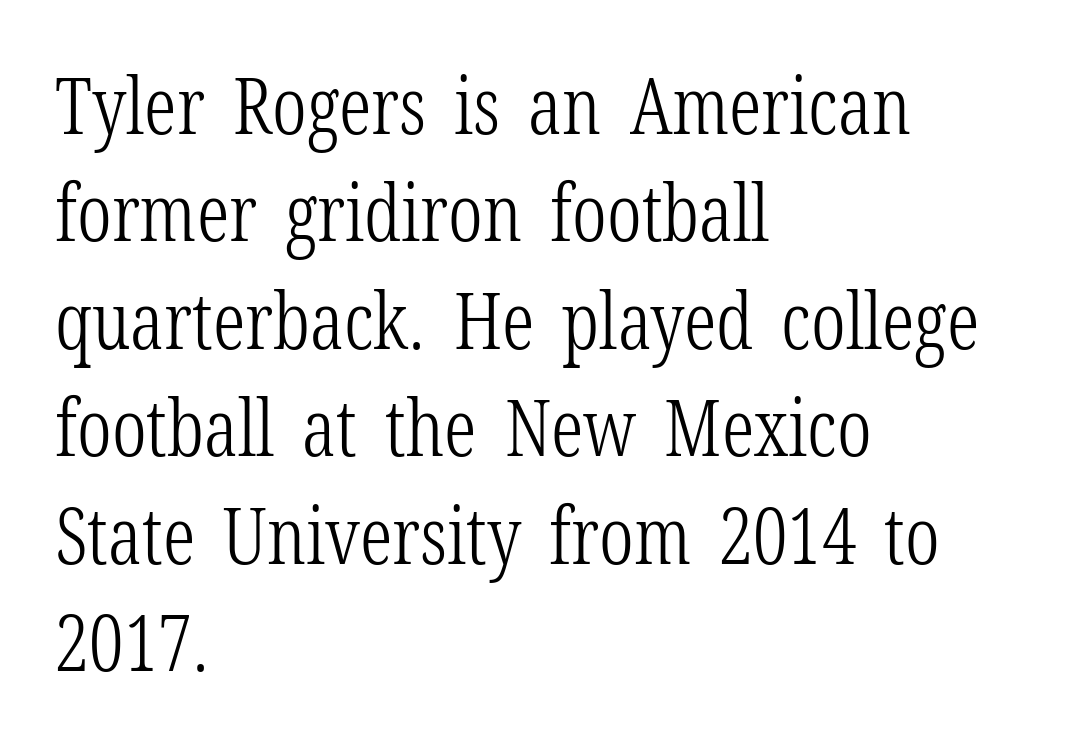
{"serif": "yes", "italic": "no", "bold": "no", "weight": "light", "width": "condensed", "stroke_contrast": "low", "x_height": "medium", "monospaced": "no", "underline": "no", "align": "left", "line_spacing": "normal", "line_spacing_ratio": 1.36, "letter_spacing": "normal", "letter_spacing_em": 0.0, "glyph_px": 79}
